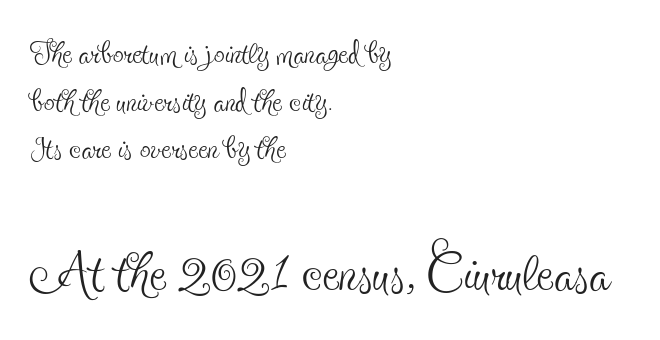
The image shows 75 px thin, condensed serif type; set left-aligned, tight line spacing (1.11x), normal letter spacing, not underlined; the second (bottom) block is 1.74x larger; a small x-height.
